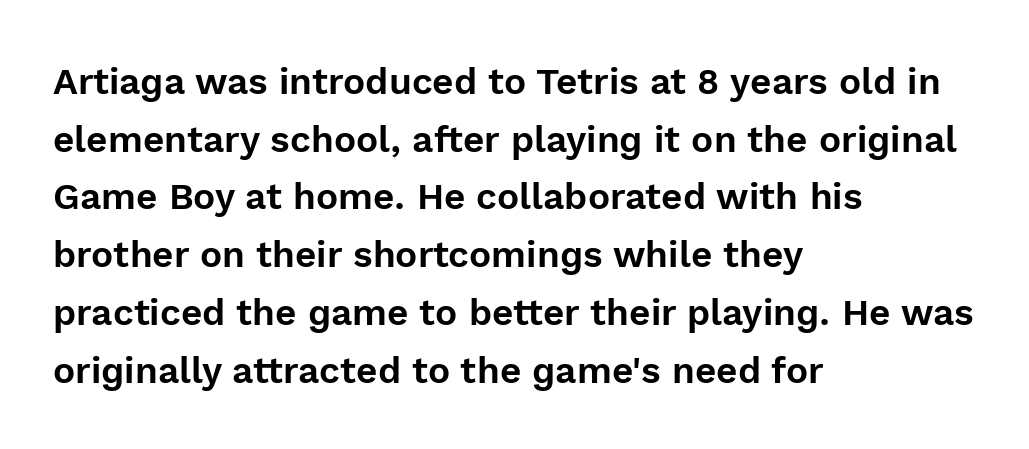
This sample uses plain, unmodified letter spacing. Is there much room between lines? A standard amount, neither cramped nor airy. Examine the stroke ends and you'll find no serifs. Reading down the block, your eye returns to a fixed left position each line. Notice how the stems are strictly vertical — no italics here. Each row of text sits above clean, open space.
